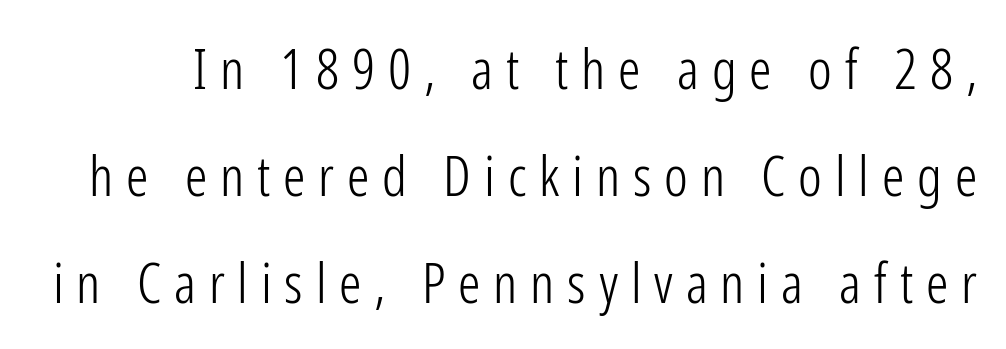
The image shows 56 px light, condensed sans-serif type, upright; set loose line spacing (1.91x), unusually wide letter spacing (+0.23 em), not underlined; low stroke contrast and a medium x-height.
